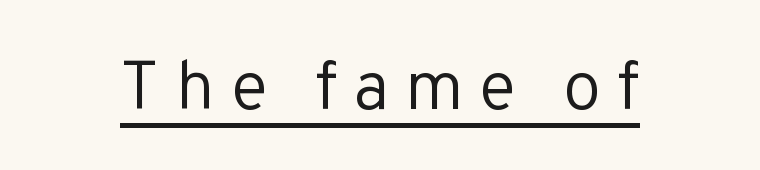
The image shows 69 px regular-weight sans-serif type, upright; set unusually wide letter spacing (+0.23 em), underlined; low stroke contrast and a medium x-height.
